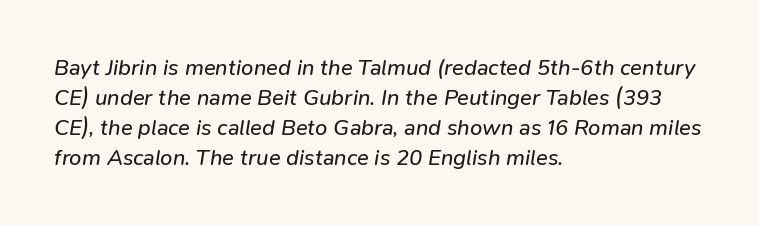
Q: Is the text bold? A: No.
Q: Is the text italic (slanted)? A: Yes, it leans right by about 9 degrees.
Q: Is the text underlined? A: No.
Q: How is the paragraph aligned? A: Left-aligned.
Q: Is the spacing between letters normal or unusually wide? A: Normal.
Q: Is the spacing between lines tight, normal or loose? A: Normal.
